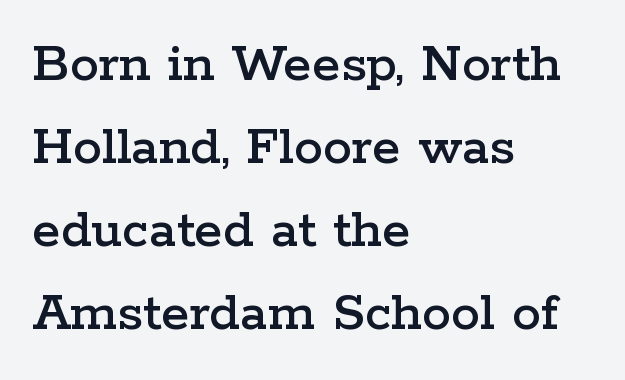
A typesetter would label this face a serif. The baseline area is clear. What stands out about the letter spacing? Nothing — it is the standard amount. You can tell it's not italic because the verticals are truly vertical. The paragraph has a hard left edge and a soft right edge. Note the varied advance widths — an 'i' is clearly narrower than an 'm'.
